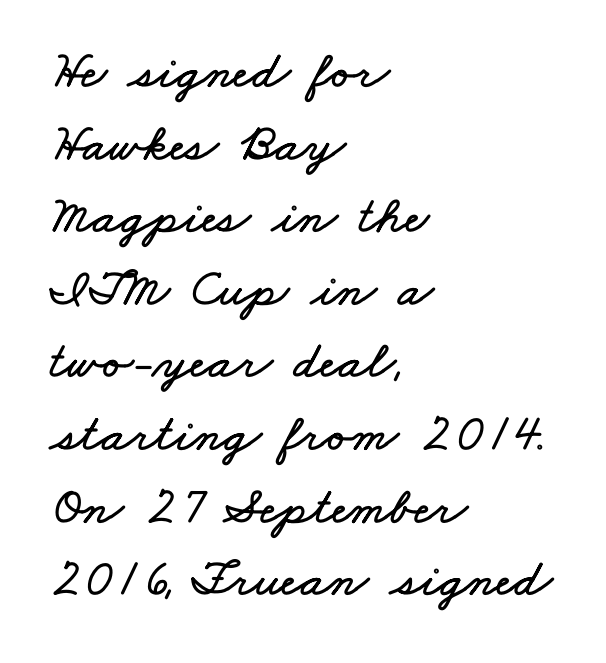
{"width": "wide", "stroke_contrast": "low", "x_height": "small", "monospaced": "no", "underline": "no", "align": "left", "line_spacing": "normal", "line_spacing_ratio": 1.37, "letter_spacing": "normal", "letter_spacing_em": 0.0, "glyph_px": 53}
